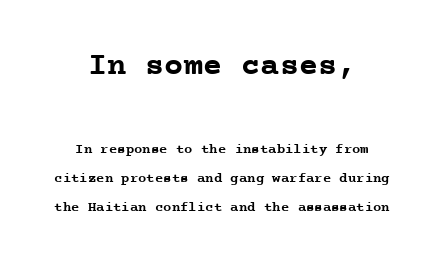
Letters rest on an invisible, unmarked baseline. There is no visible air inserted between adjacent glyphs. You get the large type first, then a drop to smaller type. Typeset on center — no edge is straight.
